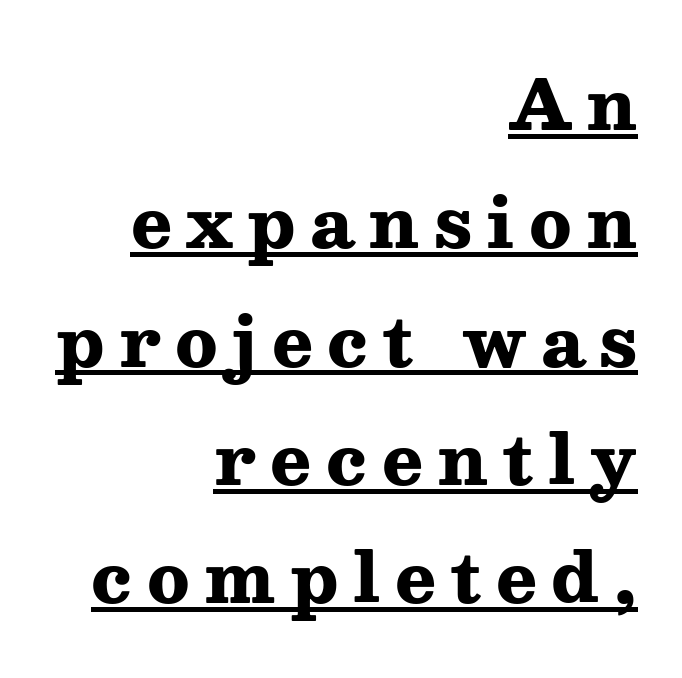
Q: Is the text bold? A: Yes.
Q: Is the text italic (slanted)? A: No, it is upright.
Q: Is the typeface a serif or a sans-serif typeface? A: Serif.
Q: Is the text underlined? A: Yes.
Q: How is the paragraph aligned? A: Right-aligned.
Q: Is the spacing between letters normal or unusually wide? A: Unusually wide.
Q: Width (condensed, normal, or wide)? A: Wide.
Q: Stroke contrast? A: Medium.
Q: x-height? A: Medium.
Q: Monospaced? A: No.
